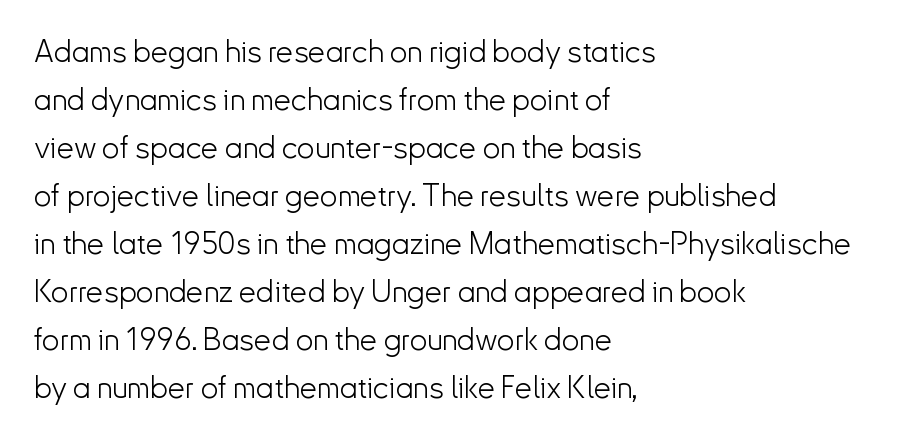
The image shows 31 px light sans-serif type, upright; set left-aligned, normal line spacing (1.55x), normal letter spacing, not underlined; low stroke contrast and a small x-height.
